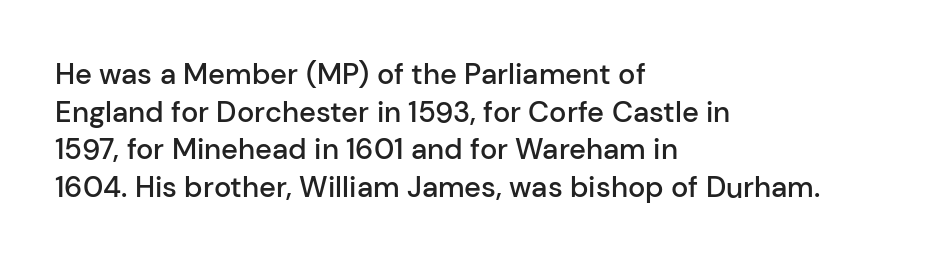
Notice how the passage keeps a crisp vertical edge on the left only. Stroke terminals: plain, sans-serif. Ordinary non-slanted type is in use. Default kerning and tracking; the words read as compact shapes. What's the leading like? Ordinary, nothing unusual. Note the varied advance widths — an 'i' is clearly narrower than an 'm'.
